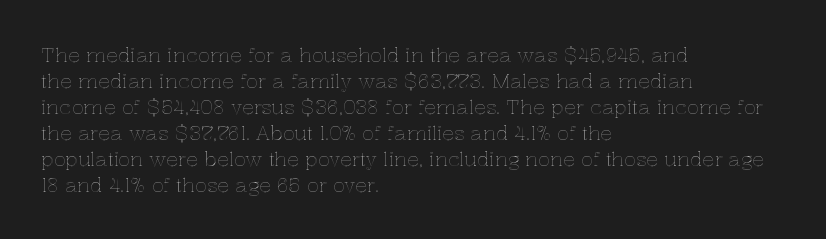
{"italic": "no", "underline": "no", "align": "left", "line_spacing": "normal", "line_spacing_ratio": 1.3, "letter_spacing": "normal", "letter_spacing_em": 0.0, "glyph_px": 20}
